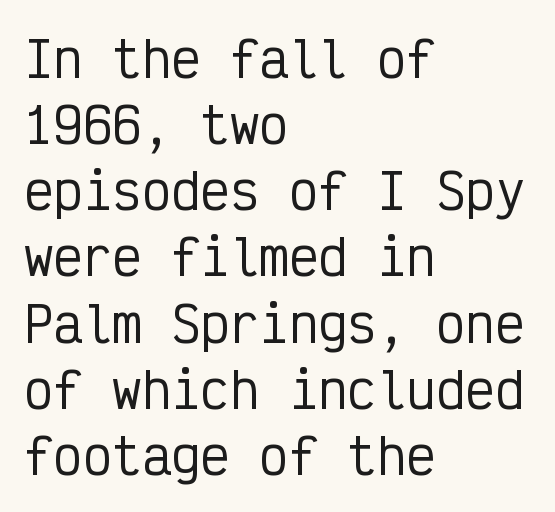
Q: Is the text italic (slanted)? A: No, it is upright.
Q: Is the typeface a serif or a sans-serif typeface? A: Sans-serif.
Q: Is the text underlined? A: No.
Q: How is the paragraph aligned? A: Left-aligned.
Q: Is the spacing between letters normal or unusually wide? A: Normal.
Q: Is the spacing between lines tight, normal or loose? A: Normal.
Q: Width (condensed, normal, or wide)? A: Condensed.
Q: Stroke contrast? A: Low.
Q: x-height? A: Medium.
Q: Monospaced? A: Yes.
